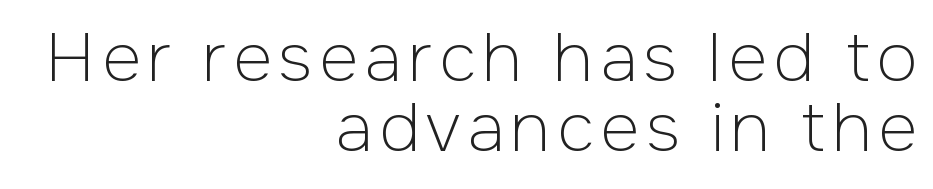
Tall strokes in this sample are plumb rather than angled. Very little white space separates one row of letters from the next. Caption: multi-line text, flush right, ragged left. You could not count columns in this text — the font is proportionally spaced.
